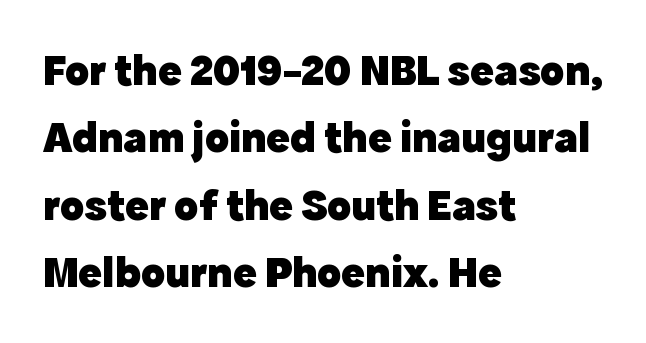
Regarding serifs, this sample does without them. Left-aligned paragraph, ragged on the right. Interline gaps are of average width in this sample. Plenty of ink on the page — the face is bold. Posture: upright roman. Just letters on the line, the space beneath them empty.
